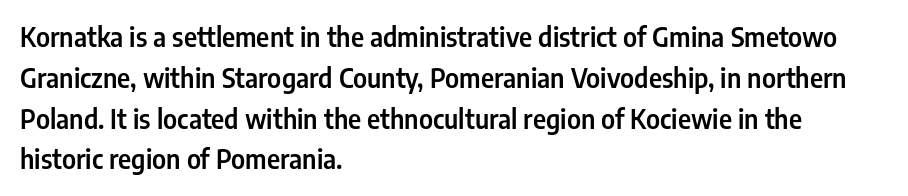
{"italic": "no", "underline": "no", "align": "left", "line_spacing": "normal", "line_spacing_ratio": 1.57, "letter_spacing": "normal", "letter_spacing_em": 0.0, "glyph_px": 26}
